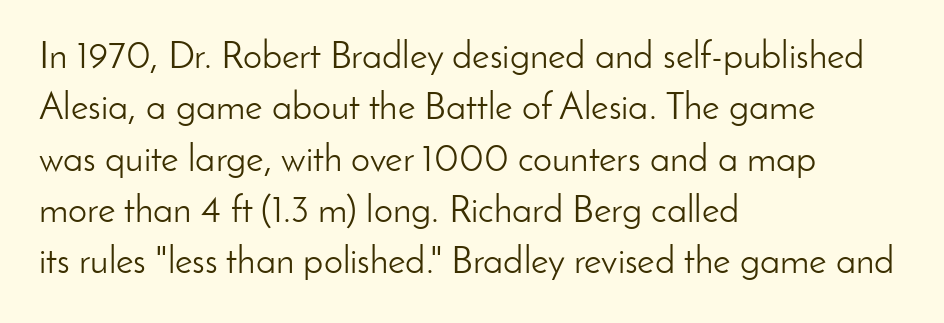
The image shows 38 px light sans-serif type, upright; set left-aligned, normal line spacing (1.35x), normal letter spacing, not underlined; low stroke contrast and a small x-height.
